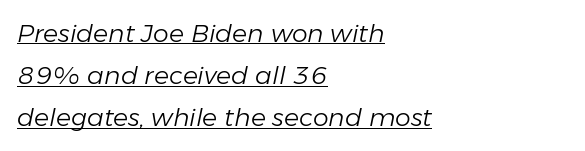
Q: Is the text bold? A: No.
Q: Is the text italic (slanted)? A: Yes, it leans right by about 11 degrees.
Q: Is the text underlined? A: Yes.
Q: How is the paragraph aligned? A: Left-aligned.
Q: Is the spacing between letters normal or unusually wide? A: Normal.
Q: Is the spacing between lines tight, normal or loose? A: Normal.
